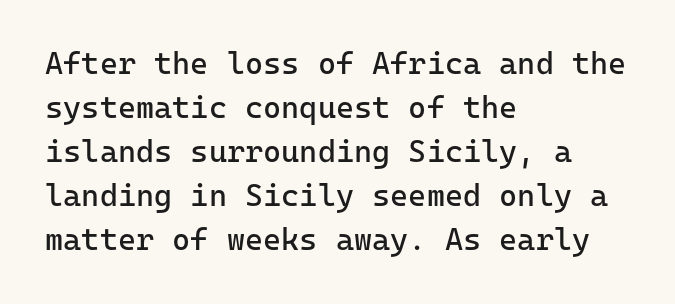
The image shows 31 px regular-weight sans-serif type, upright; set left-aligned, normal line spacing (1.42x), normal letter spacing, not underlined; low stroke contrast and a medium x-height.
